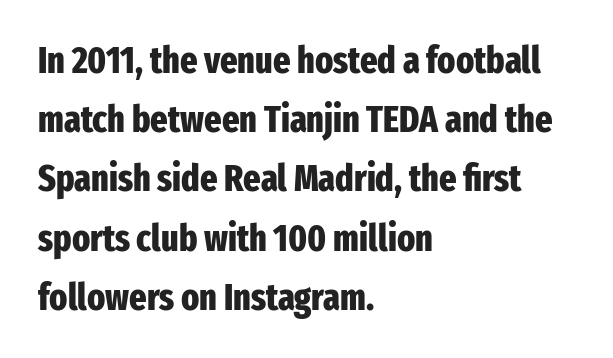
Q: Is the text bold? A: Yes.
Q: Is the text italic (slanted)? A: No, it is upright.
Q: Is the typeface a serif or a sans-serif typeface? A: Sans-serif.
Q: Is the text underlined? A: No.
Q: How is the paragraph aligned? A: Left-aligned.
Q: Is the spacing between letters normal or unusually wide? A: Normal.
Q: Is the spacing between lines tight, normal or loose? A: Normal.
Q: Width (condensed, normal, or wide)? A: Condensed.
Q: Stroke contrast? A: Low.
Q: x-height? A: Medium.
Q: Monospaced? A: No.
